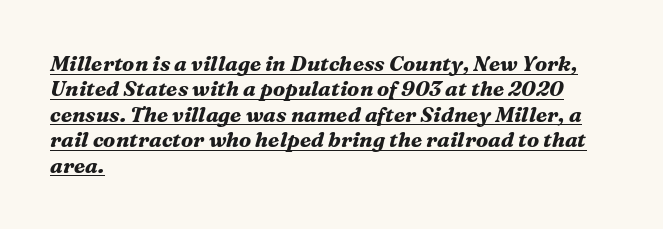
The image shows 21 px bold type, italic (leaning right); set left-aligned, line spacing 1.21x, normal letter spacing, underlined.
